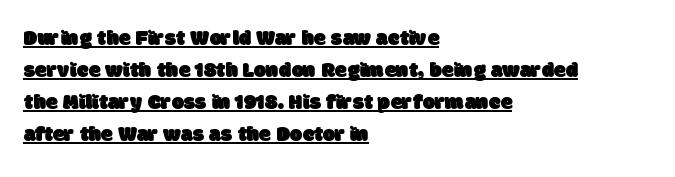
Q: Is the text underlined? A: Yes.
Q: How is the paragraph aligned? A: Left-aligned.
Q: Is the spacing between letters normal or unusually wide? A: Normal.
Q: Is the spacing between lines tight, normal or loose? A: Normal.
